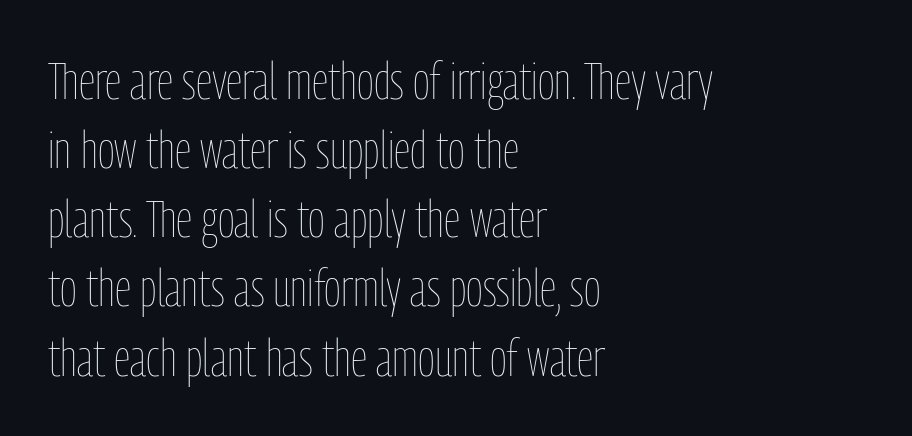
Quick note: underline off. Rows of type keep a routine distance in the vertical direction. The typography opts for an upright posture over an oblique one. This sample has the flowing, uneven cadence of proportional lettering. The paragraph has a hard left edge and a soft right edge. Each stroke keeps to a modest, everyday thickness or less.
